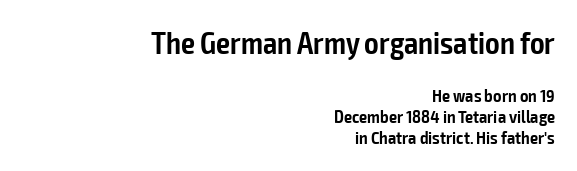
{"serif": "no", "italic": "no", "bold": "semi", "weight": "semibold", "width": "condensed", "stroke_contrast": "low", "x_height": "medium", "monospaced": "no", "underline": "no", "align": "right", "line_spacing_ratio": 1.17, "letter_spacing": "normal", "letter_spacing_em": 0.0, "larger_block": "first", "size_ratio": 1.72, "glyph_px": 31}
